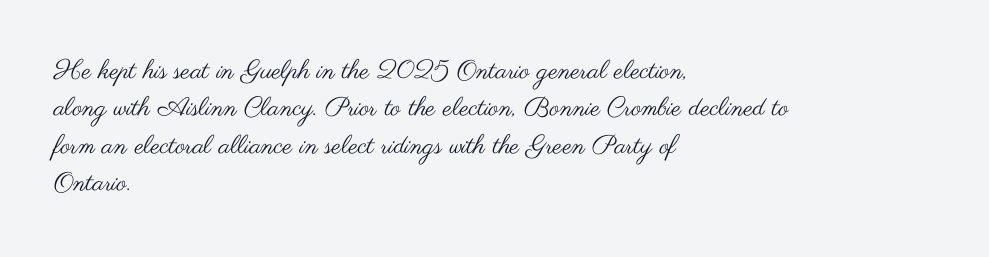
The image shows 26 px text type; set left-aligned, normal line spacing (1.44x), normal letter spacing, not underlined.
